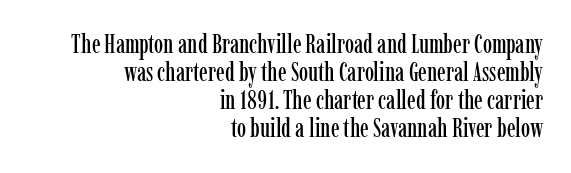
Letter spacing: default. No word sits above an underline. The line-height multiplier appears low, near solid setting. This is roman type, the default non-slanted kind.
